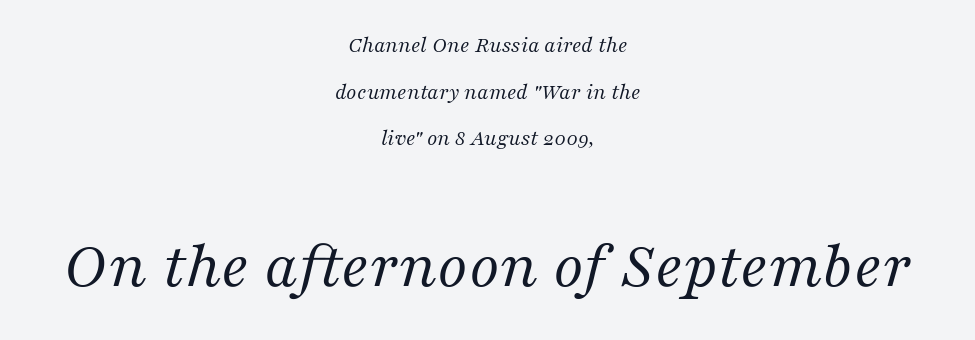
No extra tracking has been applied to these lines. Each new line begins a long way beneath the previous one. Rule under the text: the space is simply empty. Looks like regular typesetting: each glyph gets only the width it needs. A typesetter would mark this as italic.
